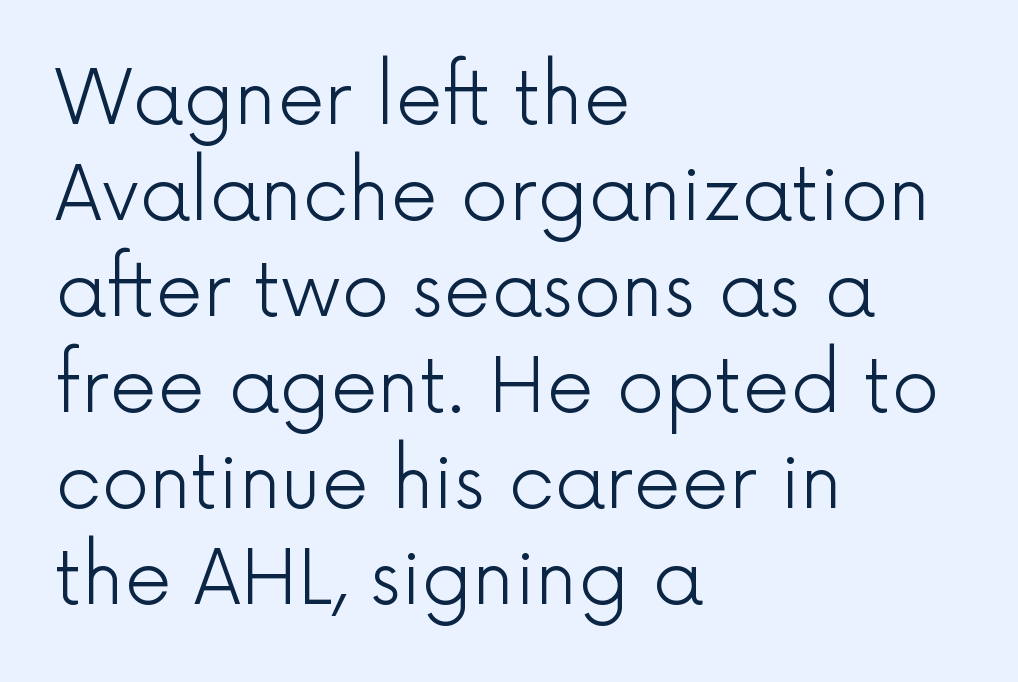
The image shows 75 px light sans-serif type, upright; set left-aligned, normal line spacing (1.28x), normal letter spacing, not underlined; a medium x-height.
